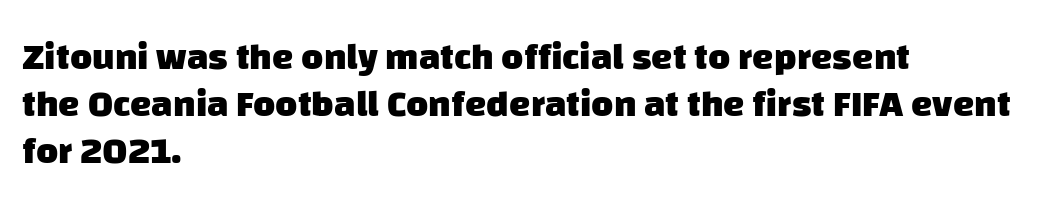
{"serif": "no", "bold": "yes", "weight": "heavy", "width": "normal", "stroke_contrast": "low", "x_height": "large", "monospaced": "no", "underline": "no", "align": "left", "line_spacing_ratio": 1.24, "letter_spacing": "normal", "letter_spacing_em": 0.0, "glyph_px": 38}
